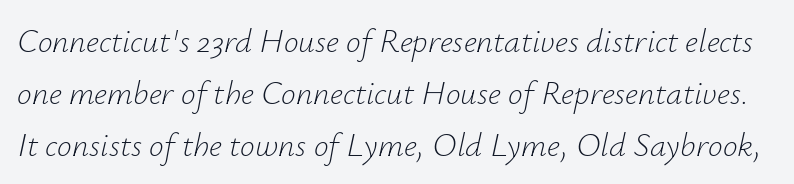
What's the leading like? Ordinary, nothing unusual. The face used here has a pronounced slope to its letters. The strokes carry an ordinary text weight at most. Character widths vary here, with narrow letters taking less room than wide ones.
